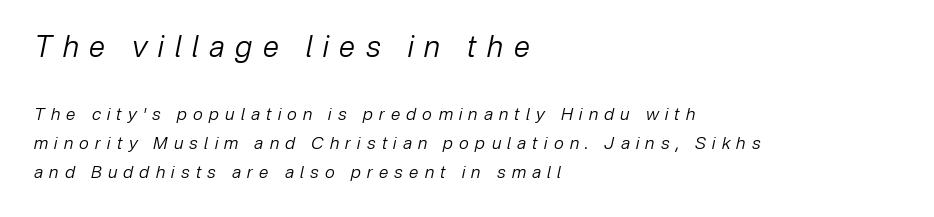
Q: Is the text bold? A: No.
Q: Is the text italic (slanted)? A: Yes, it leans right by about 12 degrees.
Q: Is the text underlined? A: No.
Q: How is the paragraph aligned? A: Left-aligned.
Q: Is the spacing between letters normal or unusually wide? A: Unusually wide.
Q: Is the spacing between lines tight, normal or loose? A: Normal.
Q: Which block of text is set in a larger size, the first (top) or the second (bottom)? A: The first (top) one.
Q: Width (condensed, normal, or wide)? A: Normal.
Q: Stroke contrast? A: Low.
Q: x-height? A: Medium.
Q: Monospaced? A: No.
